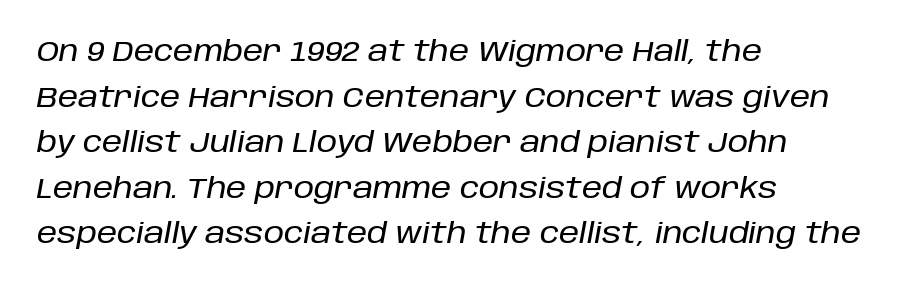
The image shows 29 px text type, italic (leaning right); set left-aligned, normal line spacing (1.57x), normal letter spacing, not underlined; low stroke contrast and a large x-height.
